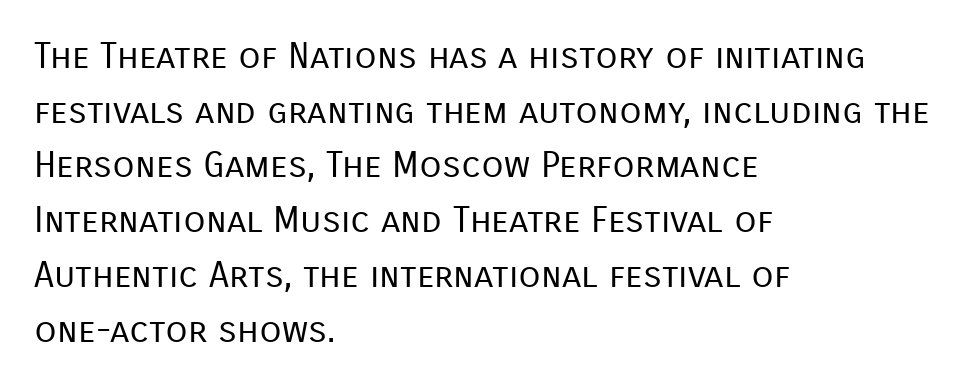
{"serif": "no", "italic": "no", "bold": "no", "weight": "regular", "width": "normal", "stroke_contrast": "low", "x_height": "medium", "monospaced": "no", "underline": "no", "align": "left", "line_spacing": "normal", "line_spacing_ratio": 1.52, "letter_spacing": "normal", "letter_spacing_em": 0.0, "glyph_px": 36}
